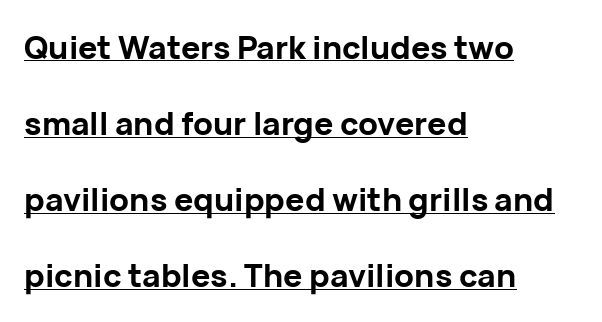
The image shows 32 px bold sans-serif type, upright; set left-aligned, loose line spacing (2.38x), normal letter spacing, underlined; low stroke contrast and a medium x-height.
